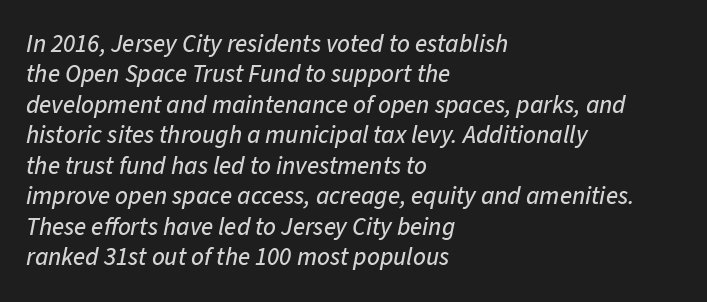
Q: Is the text italic (slanted)? A: Yes, it leans right by about 11 degrees.
Q: Is the text underlined? A: No.
Q: How is the paragraph aligned? A: Left-aligned.
Q: Is the spacing between letters normal or unusually wide? A: Normal.
